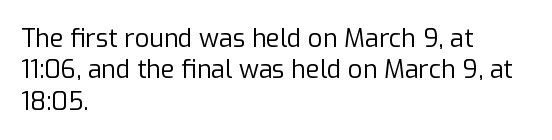
Q: Is the text bold? A: No.
Q: Is the text italic (slanted)? A: No, it is upright.
Q: Is the text underlined? A: No.
Q: How is the paragraph aligned? A: Left-aligned.
Q: Is the spacing between letters normal or unusually wide? A: Normal.
Q: Is the spacing between lines tight, normal or loose? A: Normal.
